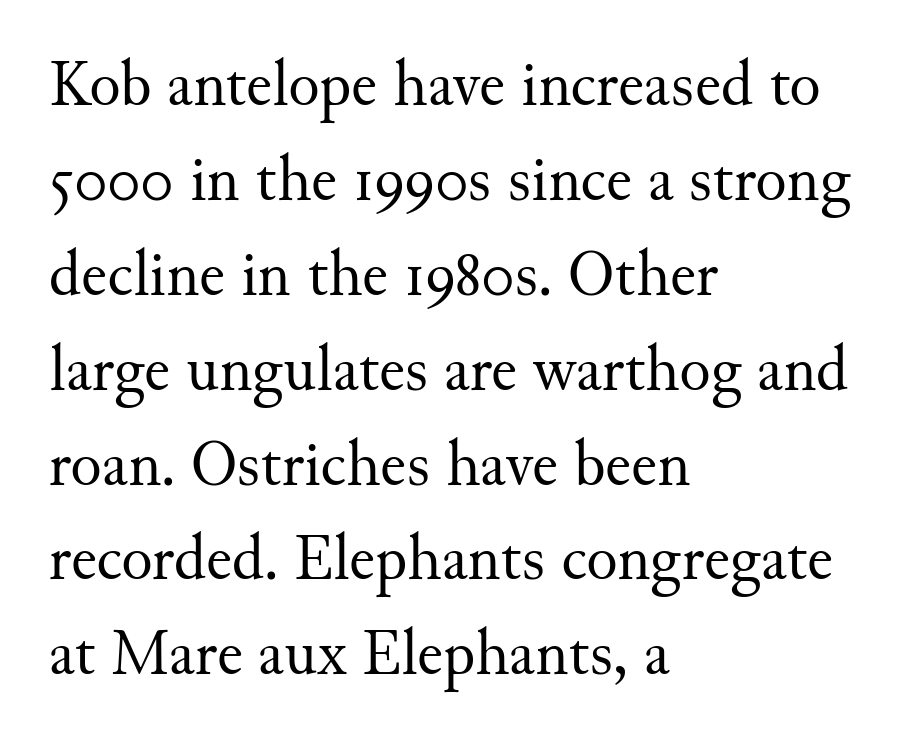
The string is rendered with underlining switched off. Regarding serifs, this sample has them. Visually the block forms a straight wall on the left and a jagged coastline on the right. Leading matches the norm, producing a regular column. The cut favours lightness, reaching ordinary text weight at its darkest.
